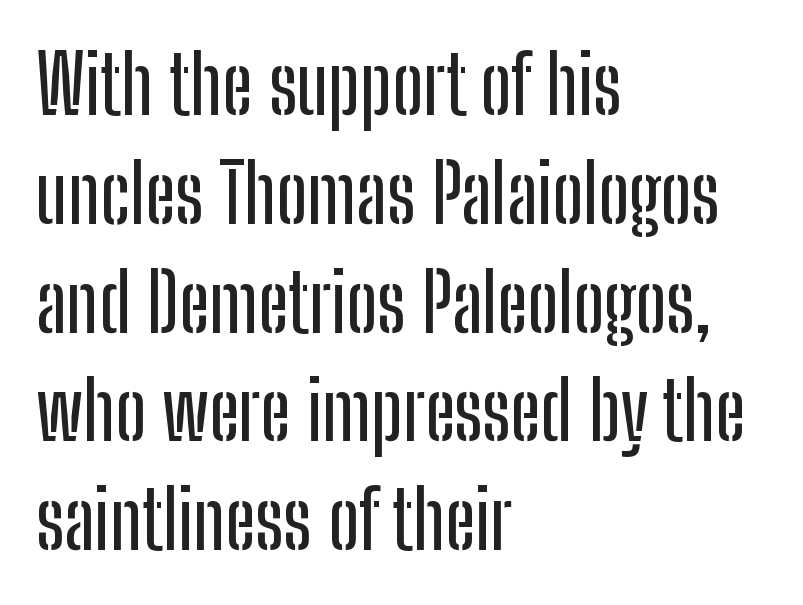
Q: Is the text italic (slanted)? A: No, it is upright.
Q: Is the typeface a serif or a sans-serif typeface? A: Sans-serif.
Q: Is the text underlined? A: No.
Q: How is the paragraph aligned? A: Left-aligned.
Q: Is the spacing between letters normal or unusually wide? A: Normal.
Q: Is the spacing between lines tight, normal or loose? A: Normal.
Q: Width (condensed, normal, or wide)? A: Condensed.
Q: Stroke contrast? A: Low.
Q: x-height? A: Medium.
Q: Monospaced? A: No.
